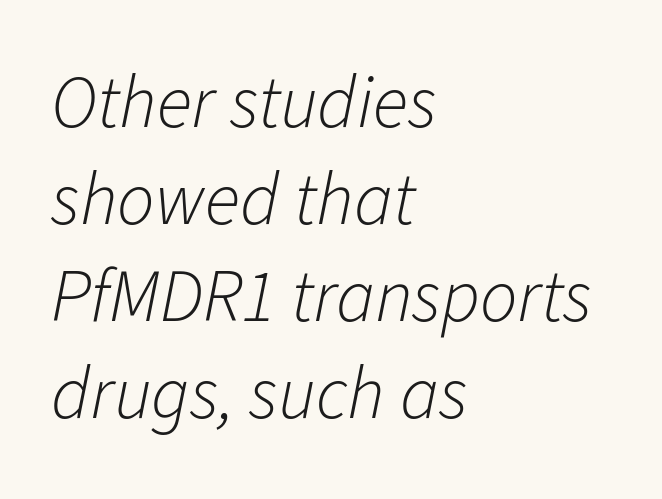
Q: Is the text bold? A: No.
Q: Is the text italic (slanted)? A: Yes, it leans right by about 11 degrees.
Q: Is the text underlined? A: No.
Q: How is the paragraph aligned? A: Left-aligned.
Q: Is the spacing between letters normal or unusually wide? A: Normal.
Q: Is the spacing between lines tight, normal or loose? A: Normal.
Q: Width (condensed, normal, or wide)? A: Normal.
Q: Stroke contrast? A: Low.
Q: x-height? A: Medium.
Q: Monospaced? A: No.
